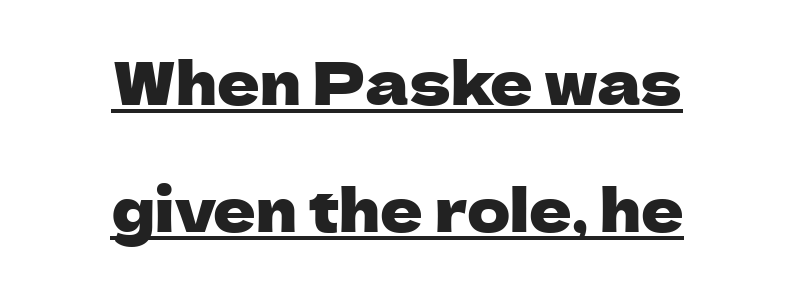
{"serif": "no", "italic": "no", "width": "normal", "stroke_contrast": "low", "x_height": "medium", "monospaced": "no", "underline": "yes", "align": "center", "line_spacing": "loose", "line_spacing_ratio": 2.15, "letter_spacing": "normal", "letter_spacing_em": 0.0, "glyph_px": 59}
